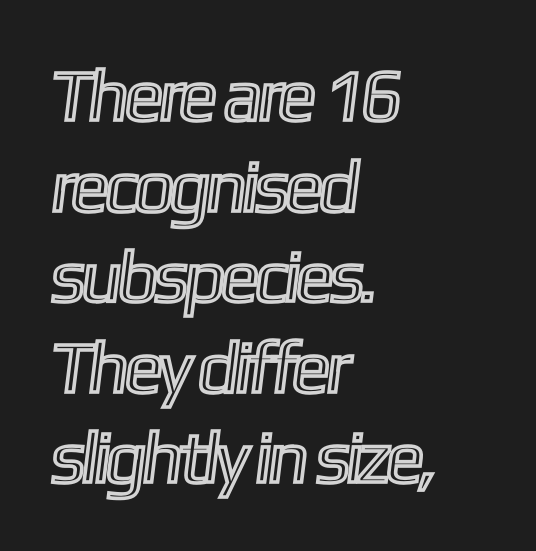
{"width": "condensed", "x_height": "medium", "monospaced": "no", "underline": "no", "align": "left", "line_spacing_ratio": 1.24, "letter_spacing": "normal", "letter_spacing_em": 0.0, "glyph_px": 73}
